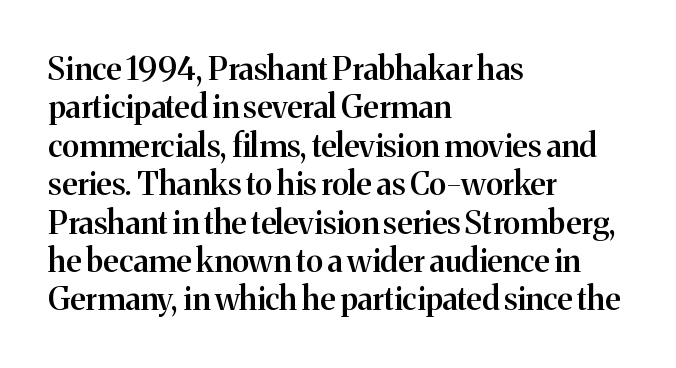
No extra tracking has been applied to these lines. What kind of face is this? One with serifs. Weight check: semibold — heavier than regular, not quite bold. Rule under the text: the space is simply empty.
